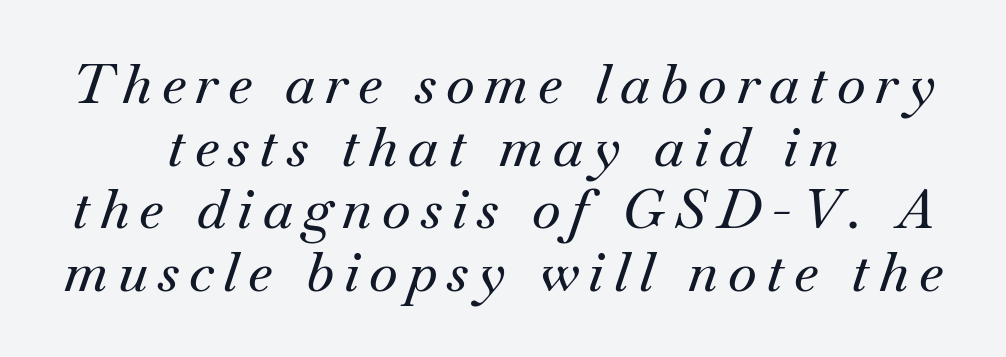
Nobody drew a line under any word here. These lines are rendered in a variable-pitch font. Yep, that's italic — everything's leaning. Compared with typical paragraphs, the rows here are closer together.
